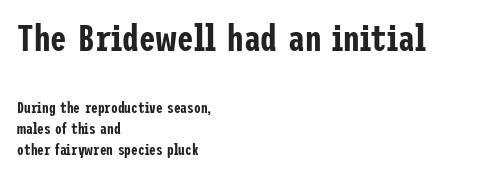
The image shows 37 px condensed sans-serif type, upright; set left-aligned, normal line spacing (1.41x), normal letter spacing, not underlined; the first (top) block is 2.47x larger; low stroke contrast and a medium x-height.
